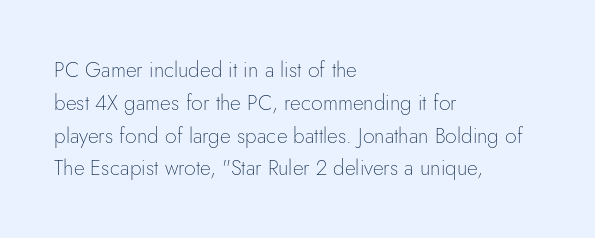
The image shows 21 px text type, upright; set left-aligned, normal line spacing (1.56x), normal letter spacing, not underlined.
